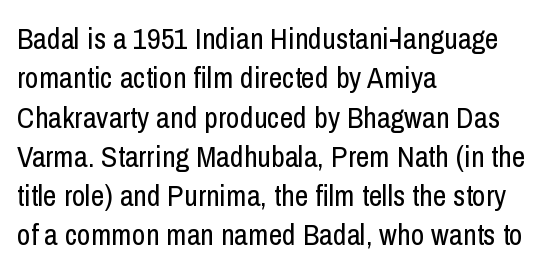
In terms of letterform style, serifs are entirely absent. Is the letter spacing exaggerated? No — it looks like the ordinary default. The lines are quadded left. Does the leading feel generous? No, just average. Descenders hang freely into open space. These lines were composed using upright roman letters.
